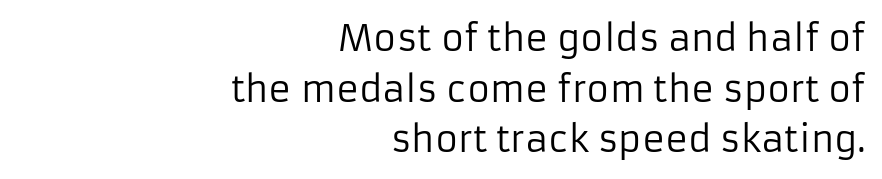
Q: Is the text bold? A: No.
Q: Is the text italic (slanted)? A: No, it is upright.
Q: Is the typeface a serif or a sans-serif typeface? A: Sans-serif.
Q: Is the text underlined? A: No.
Q: How is the paragraph aligned? A: Right-aligned.
Q: Is the spacing between letters normal or unusually wide? A: Normal.
Q: Is the spacing between lines tight, normal or loose? A: Normal.
Q: Width (condensed, normal, or wide)? A: Normal.
Q: Stroke contrast? A: Low.
Q: x-height? A: Medium.
Q: Monospaced? A: No.
